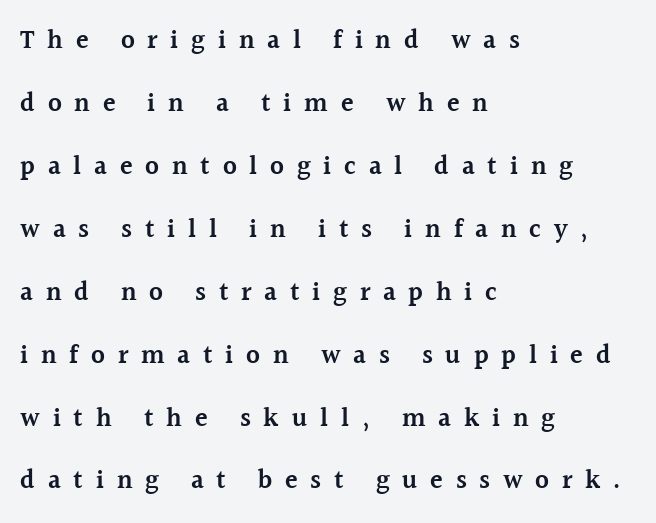
{"italic": "no", "bold": "semi", "underline": "no", "align": "left", "line_spacing": "loose", "line_spacing_ratio": 2.42, "letter_spacing": "wide", "letter_spacing_em": 0.49, "glyph_px": 26}
